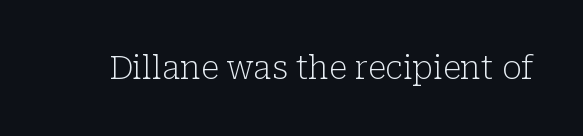
The image shows 32 px light serif type, upright; set normal letter spacing, not underlined; low stroke contrast and a medium x-height.
